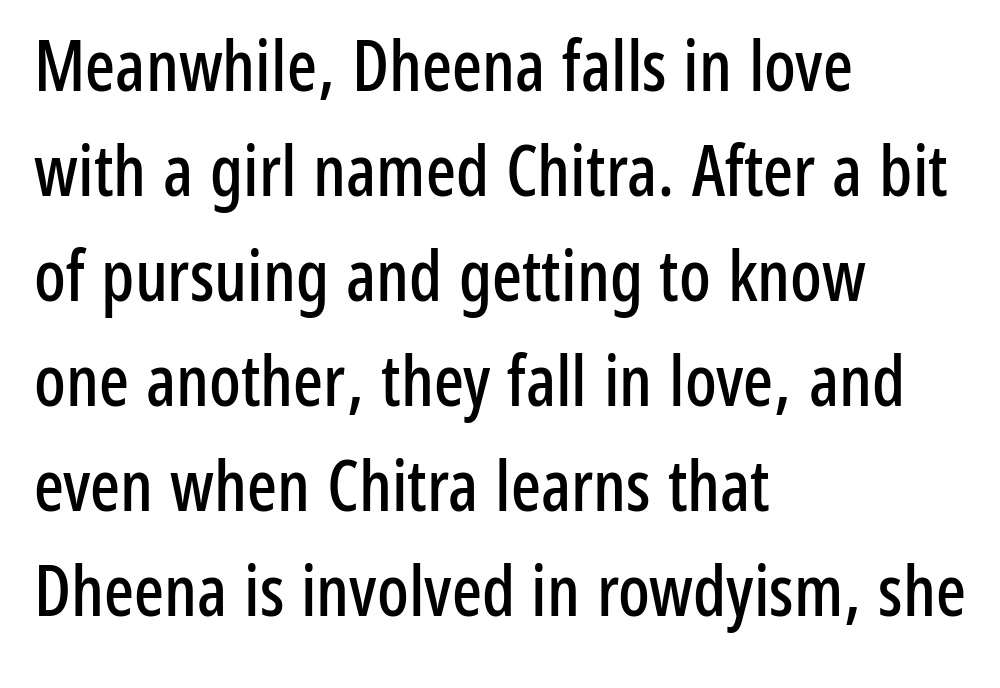
Q: Is the text italic (slanted)? A: No, it is upright.
Q: Is the typeface a serif or a sans-serif typeface? A: Sans-serif.
Q: Is the text underlined? A: No.
Q: How is the paragraph aligned? A: Left-aligned.
Q: Is the spacing between letters normal or unusually wide? A: Normal.
Q: Is the spacing between lines tight, normal or loose? A: Normal.
Q: Width (condensed, normal, or wide)? A: Condensed.
Q: Stroke contrast? A: Low.
Q: x-height? A: Medium.
Q: Monospaced? A: No.
